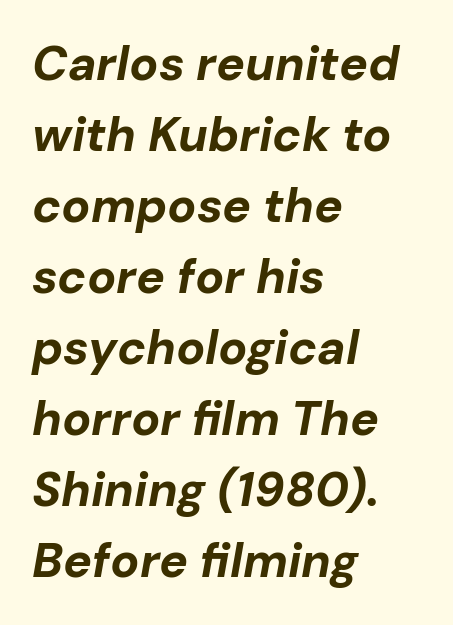
The image shows 48 px bold type, italic (leaning right); set left-aligned, normal line spacing (1.48x), normal letter spacing, not underlined; low stroke contrast and a medium x-height.
